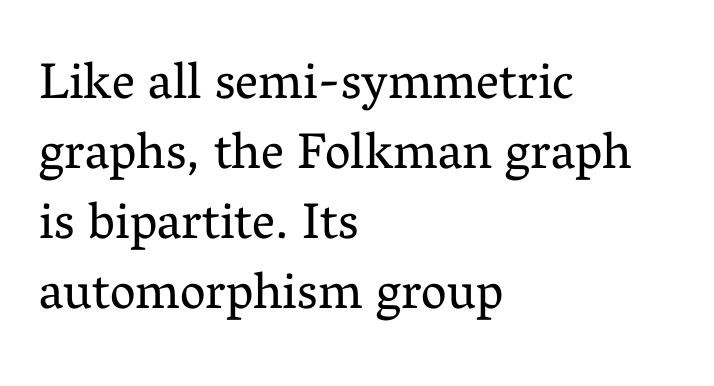
The image shows 51 px regular-weight serif type, upright; set left-aligned, normal line spacing (1.37x), normal letter spacing, not underlined; medium stroke contrast and a medium x-height.
